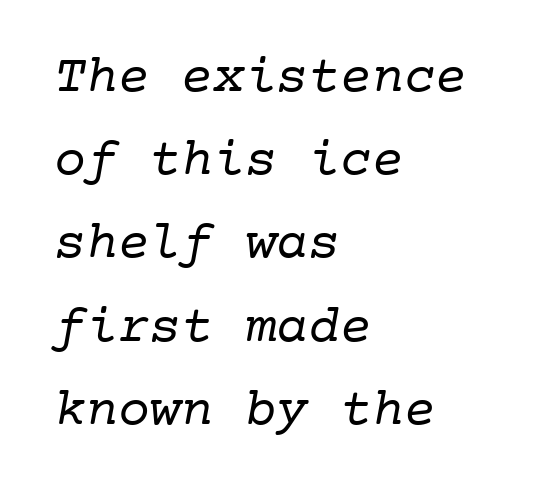
The image shows 53 px regular-weight serif type, monospaced; set left-aligned, normal line spacing (1.57x), normal letter spacing, not underlined; low stroke contrast and a medium x-height.
